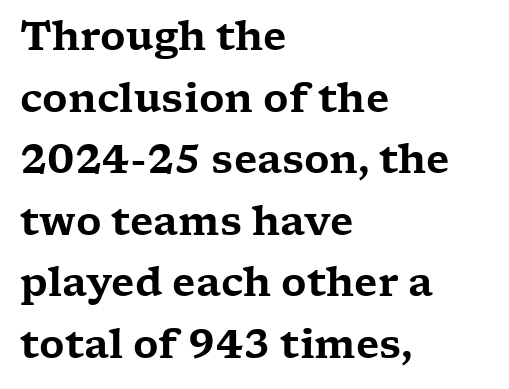
The glyphs are unaccompanied by any horizontal stroke below them. The type family on display is of the serif kind. Vertically, the passage feels balanced, rows spaced as you'd expect. Ascenders rise straight up at ninety degrees. Each letter keeps its own natural width here, so spacing adapts to shape.
